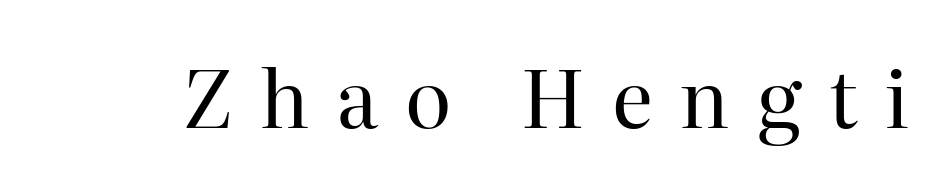
Q: Is the text bold? A: No.
Q: Is the text italic (slanted)? A: No, it is upright.
Q: Is the typeface a serif or a sans-serif typeface? A: Serif.
Q: Is the text underlined? A: No.
Q: Is the spacing between letters normal or unusually wide? A: Unusually wide.
Q: Width (condensed, normal, or wide)? A: Normal.
Q: Stroke contrast? A: High.
Q: x-height? A: Medium.
Q: Monospaced? A: No.
